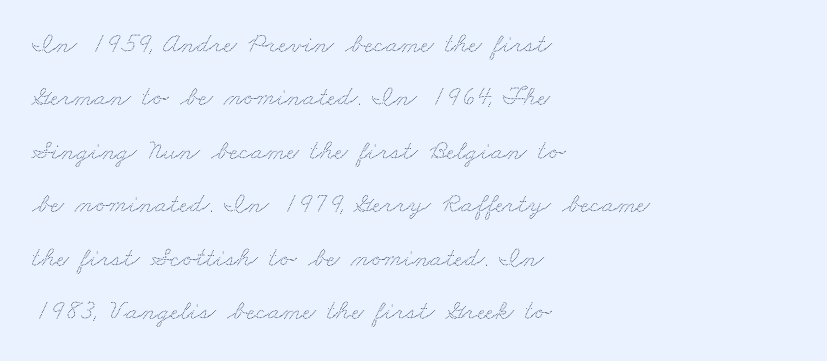
Spacing verdict: proportional, widths tailored to each character. The line-height multiplier appears high, well above default. The strip under each line holds only bare page. These lines are set flush left with a ragged right edge. The horizontal fit of the characters is conventional and even.
